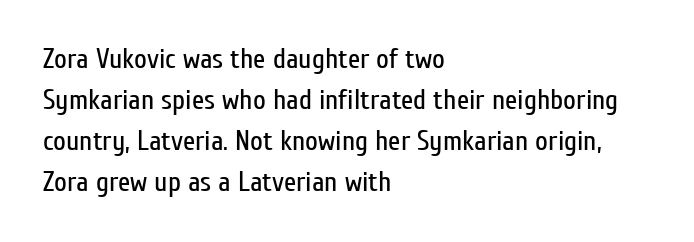
Q: Is the text bold? A: No.
Q: Is the text italic (slanted)? A: No, it is upright.
Q: Is the typeface a serif or a sans-serif typeface? A: Sans-serif.
Q: Is the text underlined? A: No.
Q: How is the paragraph aligned? A: Left-aligned.
Q: Is the spacing between letters normal or unusually wide? A: Normal.
Q: Is the spacing between lines tight, normal or loose? A: Normal.
Q: Width (condensed, normal, or wide)? A: Condensed.
Q: Stroke contrast? A: Low.
Q: x-height? A: Medium.
Q: Monospaced? A: No.
